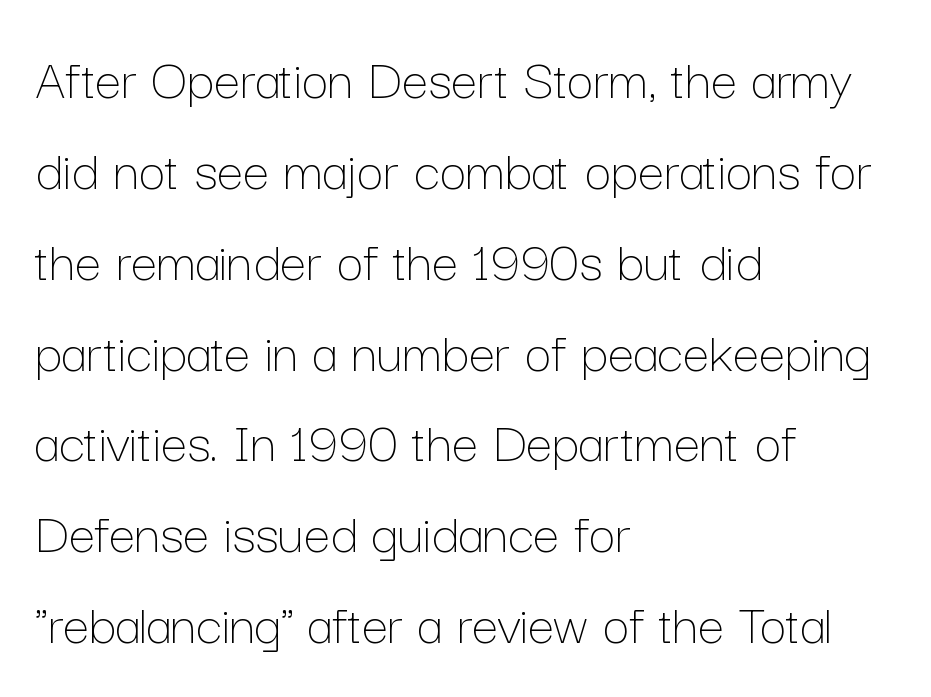
The image shows 59 px thin type, upright; set left-aligned, normal line spacing (1.54x), normal letter spacing, not underlined; low stroke contrast and a medium x-height.
